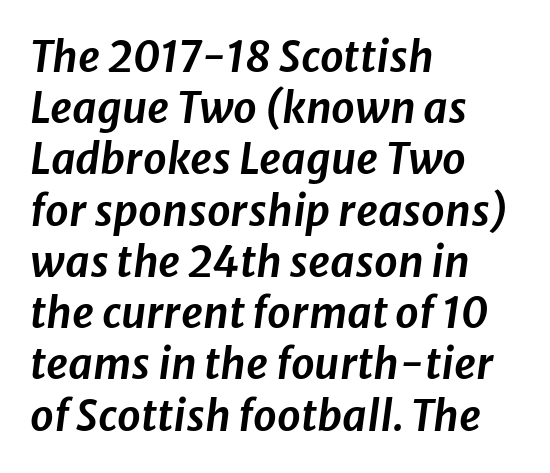
Between one letter and the next there's only the usual sliver of space. Posture: slanted. The foot of each line stays bare and open. A student would call this left alignment; a typographer would say flush left, rag right. This sample has the flowing, uneven cadence of proportional lettering.
